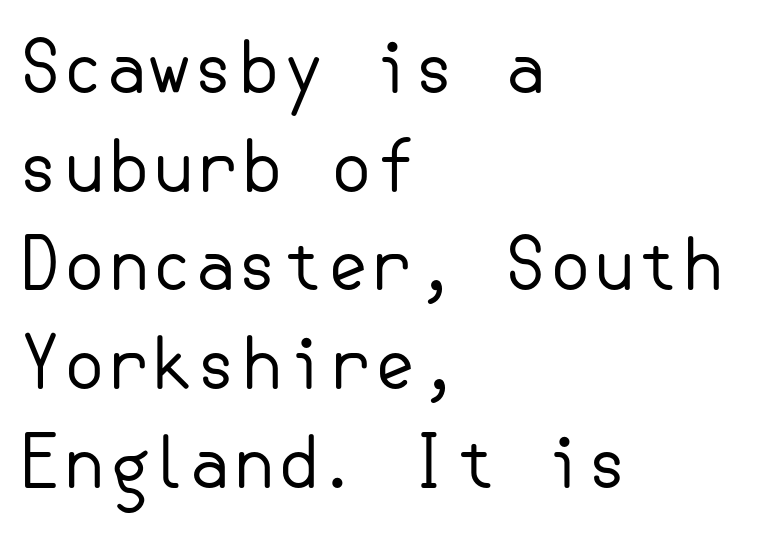
The image shows 71 px regular-weight sans-serif type, upright; set left-aligned, normal line spacing (1.39x), normal letter spacing, not underlined; low stroke contrast and a small x-height.
